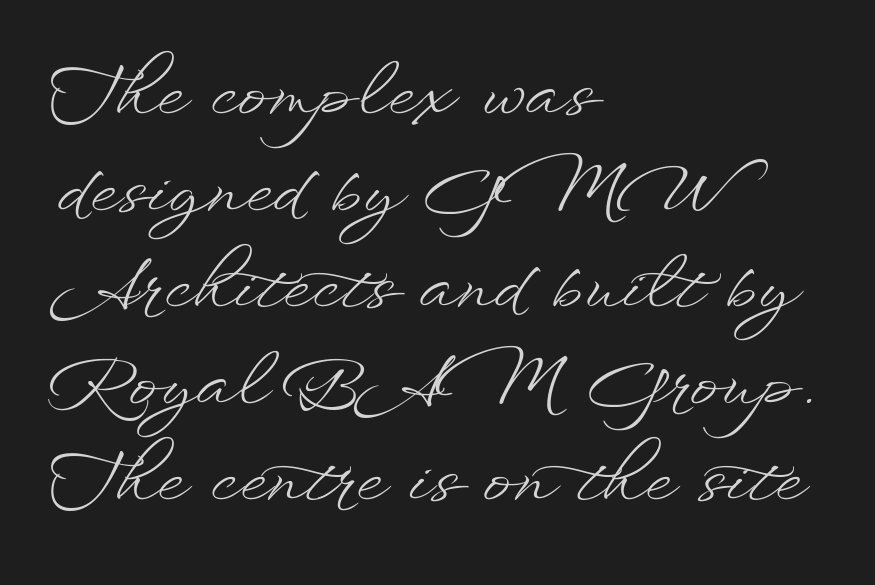
{"bold": "no", "weight": "light", "width": "wide", "stroke_contrast": "low", "x_height": "small", "monospaced": "no", "underline": "no", "align": "left", "line_spacing": "normal", "line_spacing_ratio": 1.4, "letter_spacing": "normal", "letter_spacing_em": 0.0, "glyph_px": 69}
